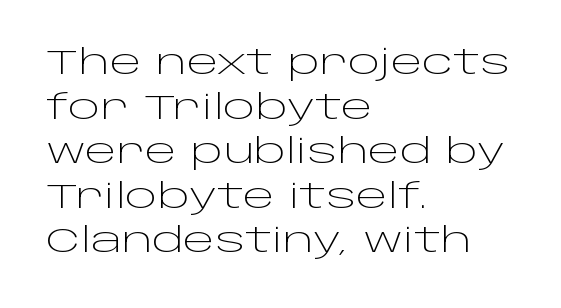
The image shows 34 px light, wide sans-serif type, upright; set left-aligned, normal line spacing (1.31x), normal letter spacing, not underlined; low stroke contrast and a large x-height.
